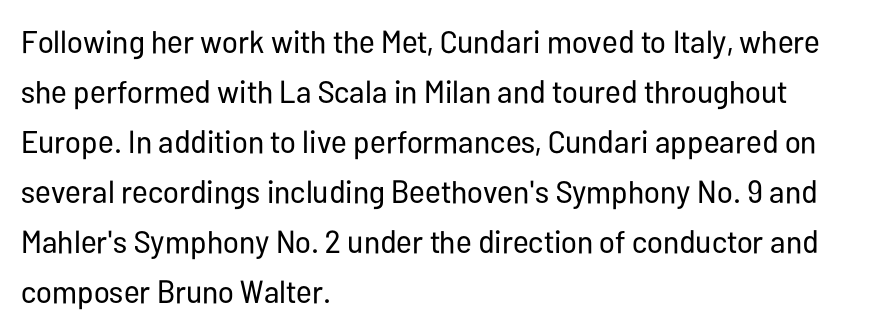
The image shows 32 px regular-weight, condensed sans-serif type, upright; set left-aligned, normal line spacing (1.56x), normal letter spacing, not underlined; low stroke contrast and a medium x-height.
